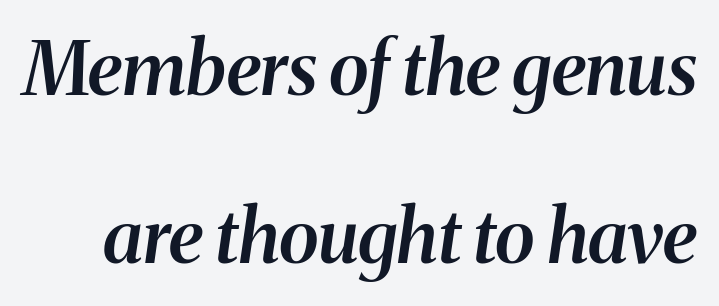
{"serif": "yes", "italic": "yes", "lean": "right", "slant_degrees": 8, "bold": "semi", "weight": "semibold", "width": "normal", "stroke_contrast": "medium", "x_height": "medium", "monospaced": "no", "underline": "no", "line_spacing": "loose", "line_spacing_ratio": 2.27, "letter_spacing": "normal", "letter_spacing_em": 0.0, "glyph_px": 74}
